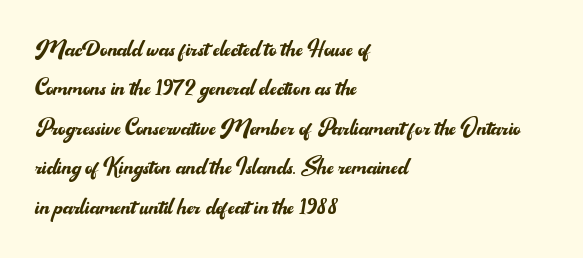
{"serif": "no", "bold": "no", "weight": "regular", "width": "normal", "stroke_contrast": "medium", "x_height": "small", "monospaced": "no", "underline": "no", "align": "left", "line_spacing": "normal", "line_spacing_ratio": 1.36, "letter_spacing": "normal", "letter_spacing_em": 0.0, "glyph_px": 29}
